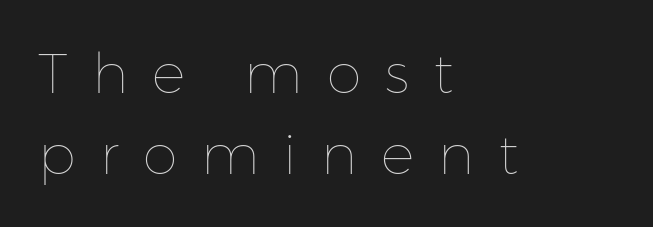
The image shows 56 px thin type, upright; set left-aligned, normal line spacing (1.44x), unusually wide letter spacing (+0.43 em), not underlined; low stroke contrast and a medium x-height.
